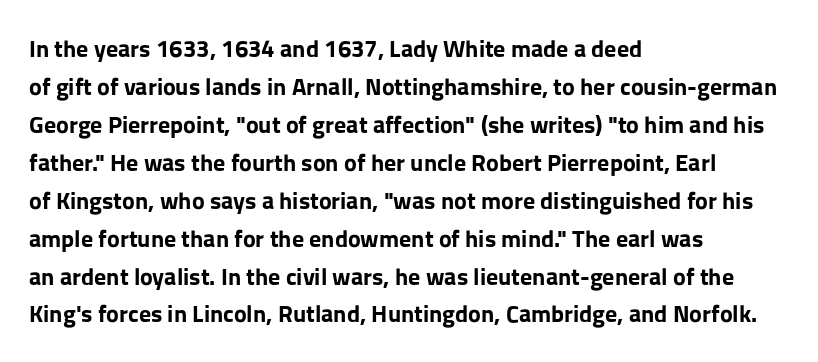
The image shows 24 px bold type, upright; set left-aligned, normal line spacing (1.58x), normal letter spacing, not underlined.
